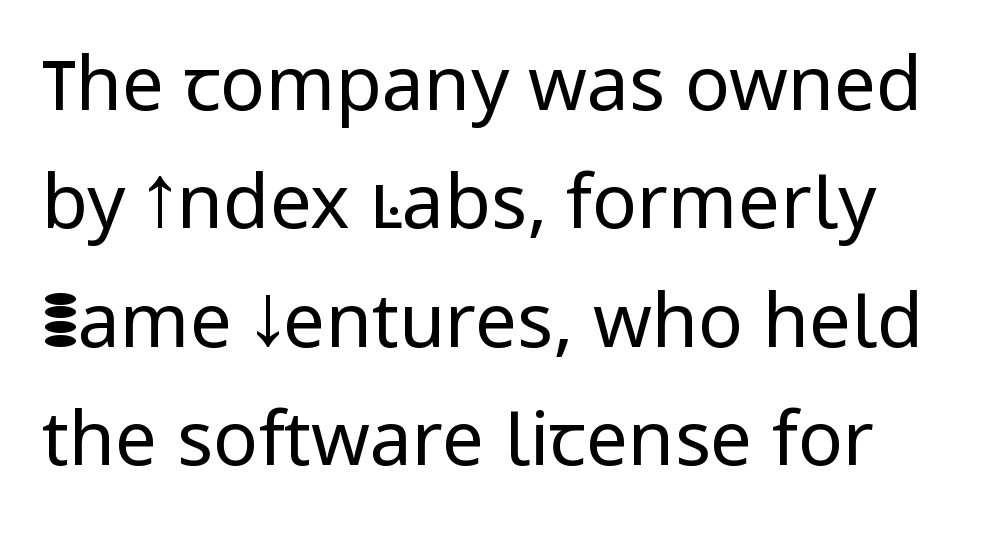
Q: Is the text bold? A: No.
Q: Is the text italic (slanted)? A: No, it is upright.
Q: Is the typeface a serif or a sans-serif typeface? A: Sans-serif.
Q: Is the text underlined? A: No.
Q: Is the spacing between letters normal or unusually wide? A: Normal.
Q: Is the spacing between lines tight, normal or loose? A: Normal.
Q: Width (condensed, normal, or wide)? A: Normal.
Q: Stroke contrast? A: Low.
Q: x-height? A: Medium.
Q: Monospaced? A: No.
